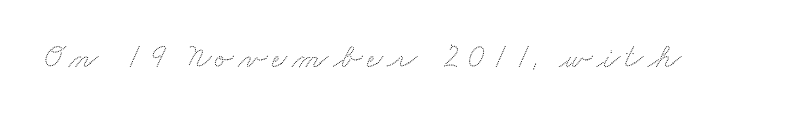
This rendering features lettering with no underline. You could not count columns in this text — the font is proportionally spaced.
